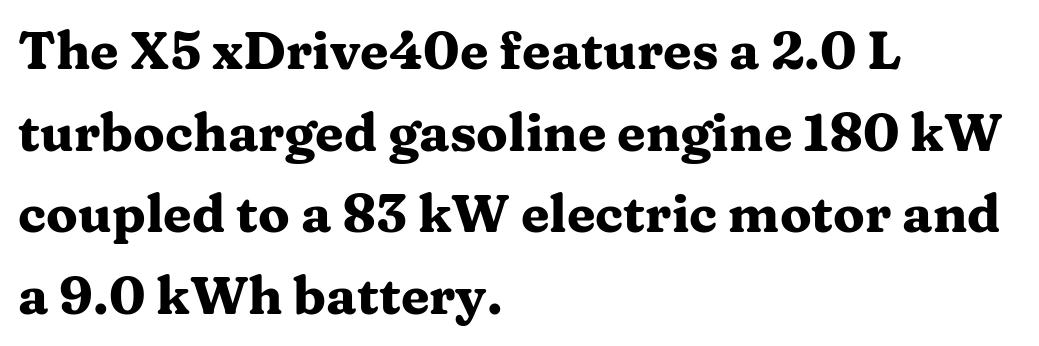
Left-aligned paragraph, ragged on the right. These lines keep a tight, regular rhythm from letter to letter. These lines carry a lot of weight — the face is fully bold. Examine the stroke ends and you'll spot serifs. The type sits square on the baseline with zero lean. Notice how descenders clear the ascenders below comfortably — that's standard leading.
